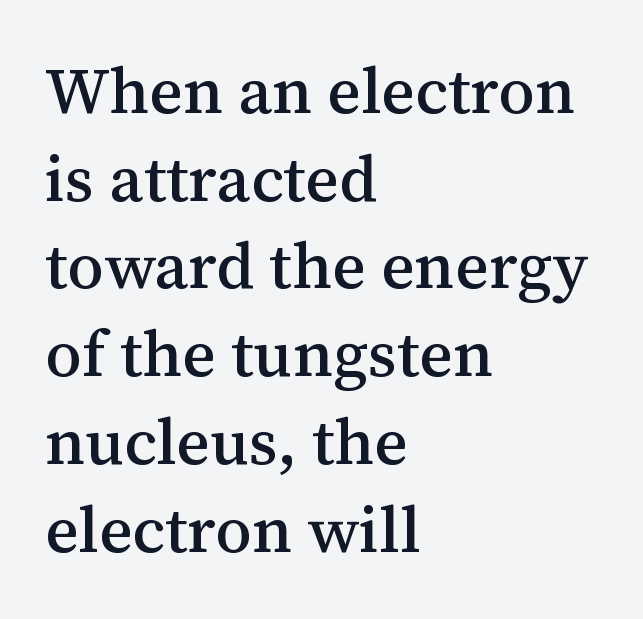
Nothing unusual about the tracking: characters are spaced as the font intends. Quick note: interline space is typical. Beneath every word, the page is bare. The passage shown is typed in a proportional face where columns would drift. Serif or sans? Serif — the stroke terminals have little feet. Tall strokes in this sample are plumb rather than angled.
